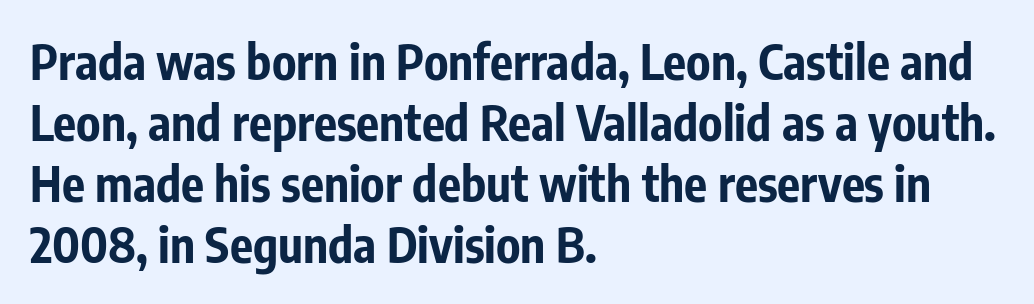
The image shows 48 px bold, condensed sans-serif type, upright; set left-aligned, normal line spacing (1.27x), normal letter spacing, not underlined; low stroke contrast and a medium x-height.
